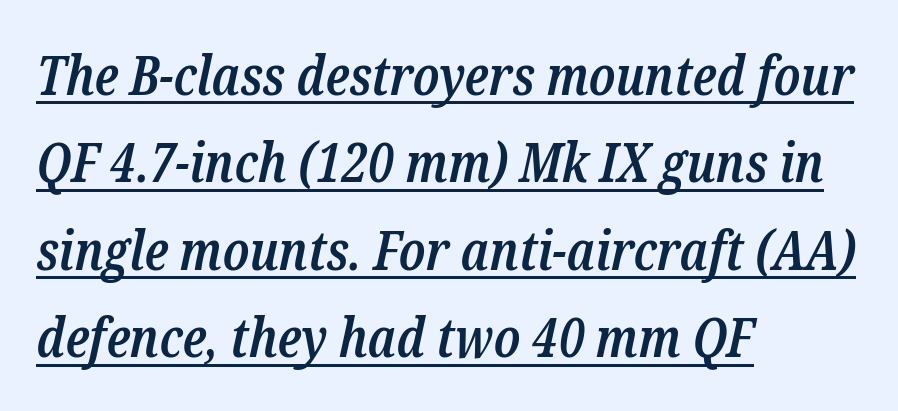
{"serif": "yes", "italic": "yes", "lean": "right", "slant_degrees": 12, "bold": "semi", "weight": "semibold", "width": "condensed", "stroke_contrast": "low", "x_height": "medium", "monospaced": "no", "underline": "yes", "align": "left", "line_spacing": "normal", "line_spacing_ratio": 1.59, "letter_spacing": "normal", "letter_spacing_em": 0.0, "glyph_px": 55}
